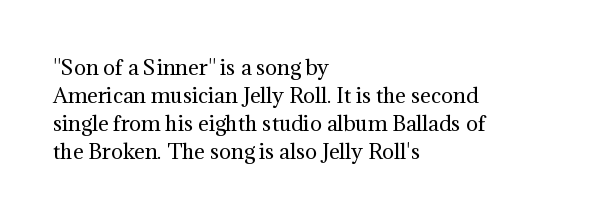
A roman cut, with each character standing at attention. Compared with a centered layout, this one pins lines to the left instead. Evenly set lines give the paragraph a standard silhouette. Heft: none added — not bold. The baseline area is clear.
